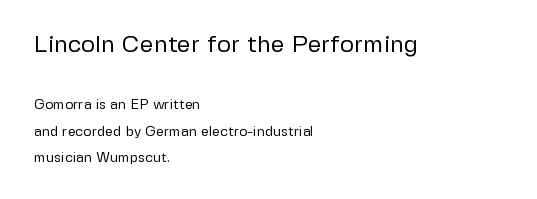
{"italic": "no", "bold": "no", "underline": "no", "align": "left", "line_spacing_ratio": 1.88, "letter_spacing": "normal", "letter_spacing_em": 0.0, "larger_block": "first", "size_ratio": 1.71, "glyph_px": 24}
